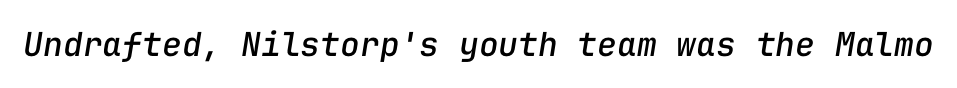
{"italic": "yes", "lean": "right", "slant_degrees": 9, "width": "normal", "stroke_contrast": "low", "x_height": "medium", "monospaced": "yes", "underline": "no", "letter_spacing": "normal", "letter_spacing_em": 0.0, "glyph_px": 33}
